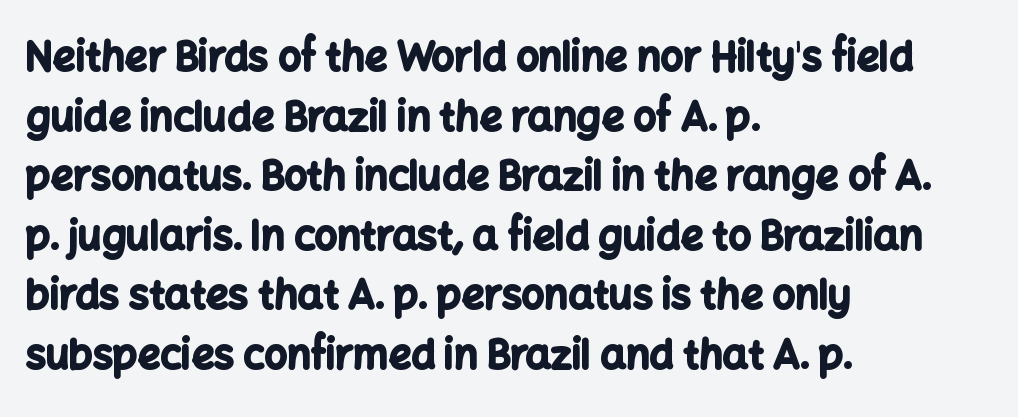
{"serif": "no", "italic": "no", "bold": "yes", "weight": "bold", "width": "normal", "stroke_contrast": "low", "x_height": "medium", "monospaced": "no", "underline": "no", "align": "left", "line_spacing": "normal", "line_spacing_ratio": 1.49, "letter_spacing": "normal", "letter_spacing_em": 0.0, "glyph_px": 40}
